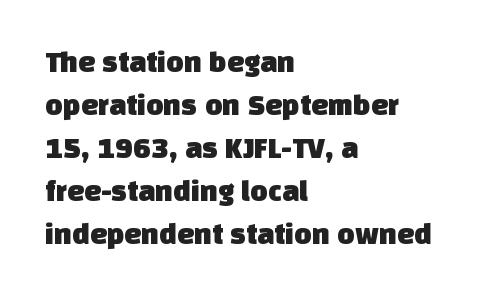
Q: Is the typeface a serif or a sans-serif typeface? A: Sans-serif.
Q: Is the text underlined? A: No.
Q: How is the paragraph aligned? A: Left-aligned.
Q: Is the spacing between letters normal or unusually wide? A: Normal.
Q: Is the spacing between lines tight, normal or loose? A: Normal.
Q: Width (condensed, normal, or wide)? A: Normal.
Q: Stroke contrast? A: Low.
Q: x-height? A: Large.
Q: Monospaced? A: No.
